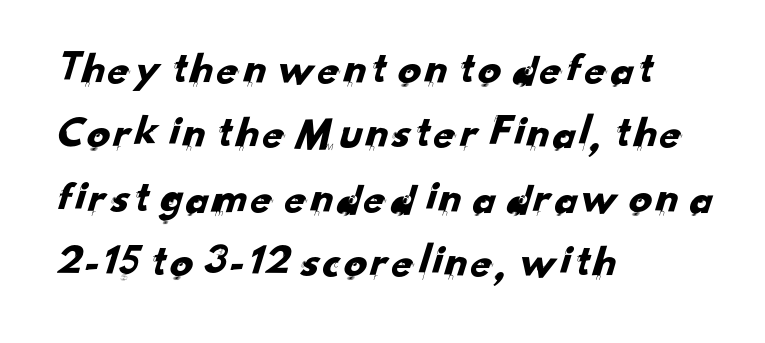
The image shows 46 px sans-serif type; set left-aligned, normal line spacing (1.4x), normal letter spacing, not underlined; low stroke contrast and a small x-height.
